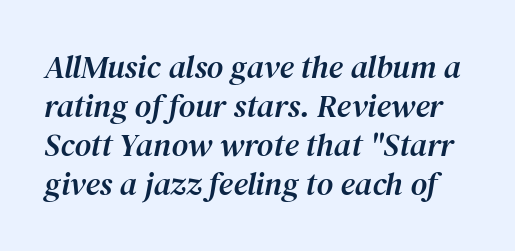
Descender tails drop into unmarked territory. Is this a sans? No — the strokes have serifs. The type is set solid horizontally, with unmodified tracking. Looks like regular typesetting: each glyph gets only the width it needs.
